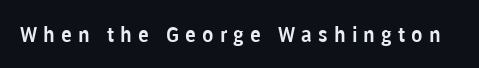
The image shows 21 px text type, upright; set unusually wide letter spacing (+0.29 em), not underlined.
